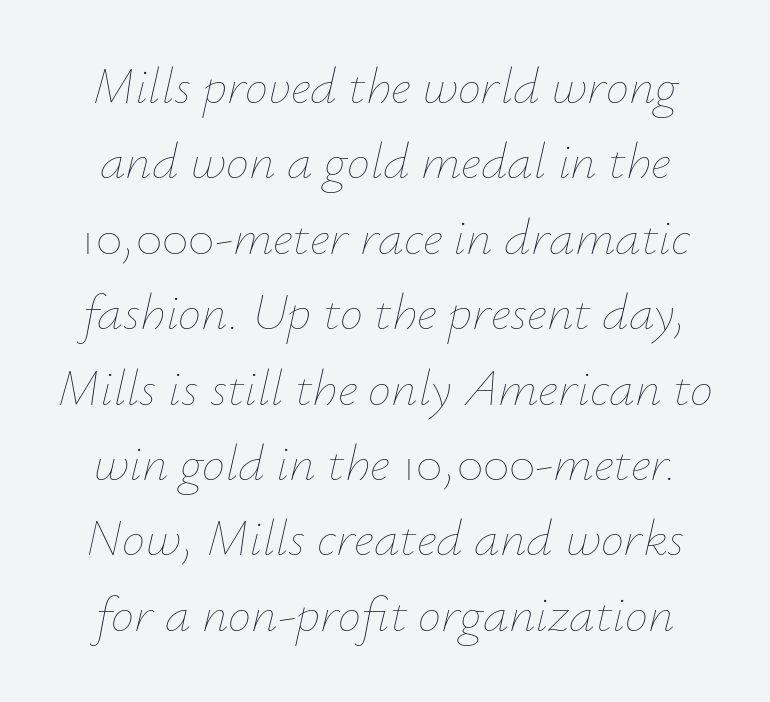
The leading is moderate, giving the passage an even texture. This is not heavy type; no bold has been used. The type is set solid horizontally, with unmodified tracking. The rendering uses natural spacing where letterforms have individual widths. Designer's note — italics engaged. Beneath every word, the page is bare.
